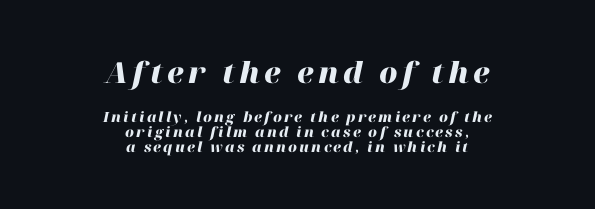
Q: Is the text bold? A: Yes.
Q: Is the text italic (slanted)? A: Yes, it leans right by about 12 degrees.
Q: Is the text underlined? A: No.
Q: How is the paragraph aligned? A: Centered.
Q: Is the spacing between lines tight, normal or loose? A: Tight.
Q: Which block of text is set in a larger size, the first (top) or the second (bottom)? A: The first (top) one.
Q: Width (condensed, normal, or wide)? A: Normal.
Q: Stroke contrast? A: High.
Q: x-height? A: Medium.
Q: Monospaced? A: No.
